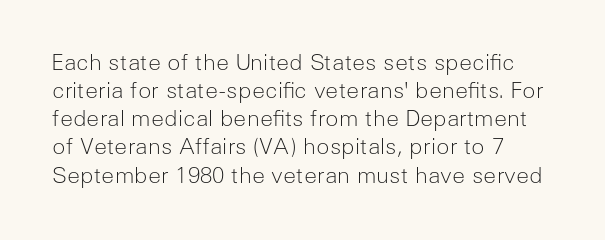
{"italic": "no", "bold": "no", "underline": "no", "line_spacing": "normal", "line_spacing_ratio": 1.28, "letter_spacing": "normal", "letter_spacing_em": 0.0, "glyph_px": 22}
